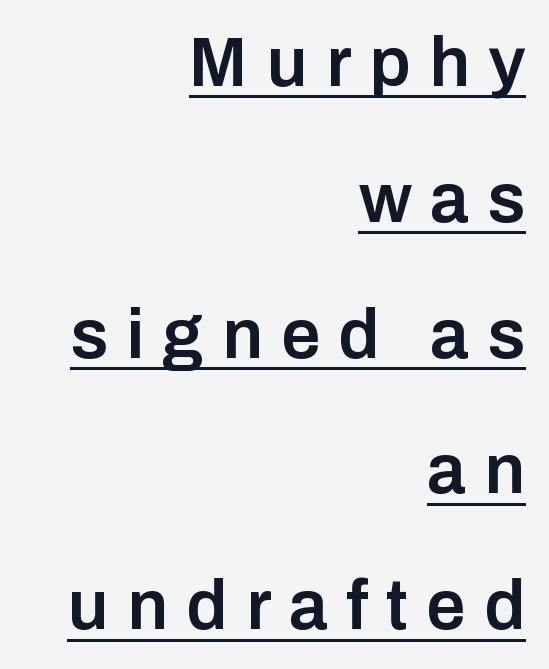
Every letter is mildly thick-stroked: semibold rather than bold. You can see a thin bar hugging the bottom of the glyphs. The rendering uses a large line-height, opening up the rows. Type style note: lacks serifs. Characters follow at a spacing far wider than the type designer built in. Teacher's note: observe the even right margin — that is flush-right alignment.
